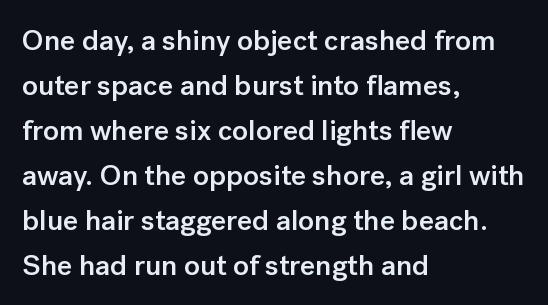
{"serif": "no", "italic": "no", "bold": "semi", "weight": "semibold", "width": "normal", "stroke_contrast": "low", "x_height": "medium", "monospaced": "no", "underline": "no", "align": "left", "line_spacing": "normal", "line_spacing_ratio": 1.55, "letter_spacing": "normal", "letter_spacing_em": 0.0, "glyph_px": 29}
